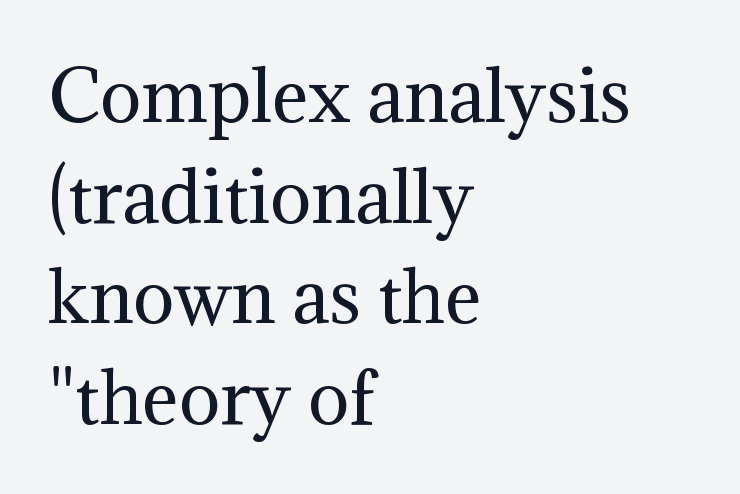
The image shows 69 px regular-weight serif type, upright; set left-aligned, normal line spacing (1.46x), normal letter spacing, not underlined; medium stroke contrast and a medium x-height.
